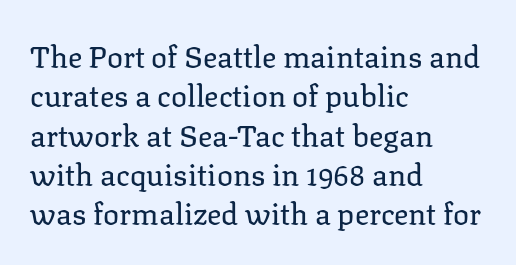
A classic flush-left, rag-right setting is used for this passage. This rendering employs a face with finishing strokes, i.e., a serif. Compared with typical body copy, the letter spacing here is the same. Rows of type keep a routine distance in the vertical direction. Underline: absent.
